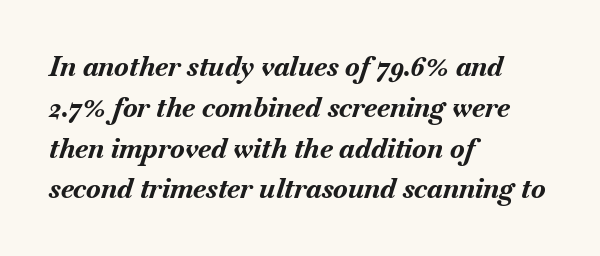
Quick note: underline off. These lines were composed using italics. The sample has been set heavy, in full bold. How are the letters spaced? Ordinarily, with no added tracking. Compared with typical paragraphs, the rows here are spaced about the same.
